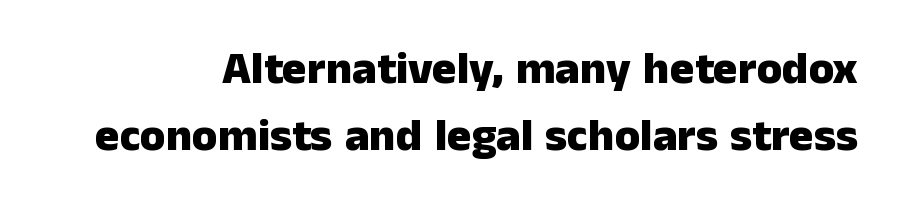
Check the space under the baseline: it is left empty. Tracking here is standard; glyphs follow each other at the usual distance. Emphasis by weight is at full strength: bold. You could not count columns in this text — the font is proportionally spaced. Vertical spacing — default.
